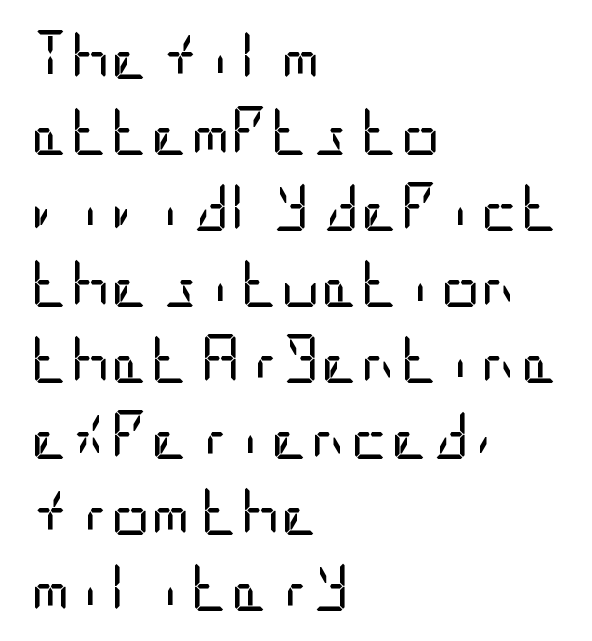
The image shows 49 px regular-weight, condensed sans-serif type, upright; set left-aligned, normal line spacing (1.55x), normal letter spacing, not underlined; low stroke contrast and a large x-height.
